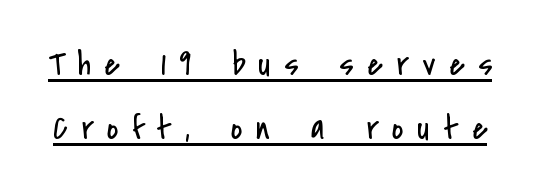
The image shows 35 px regular-weight, condensed sans-serif type, upright; set line spacing 1.83x, unusually wide letter spacing (+0.39 em), underlined; low stroke contrast and a small x-height.
